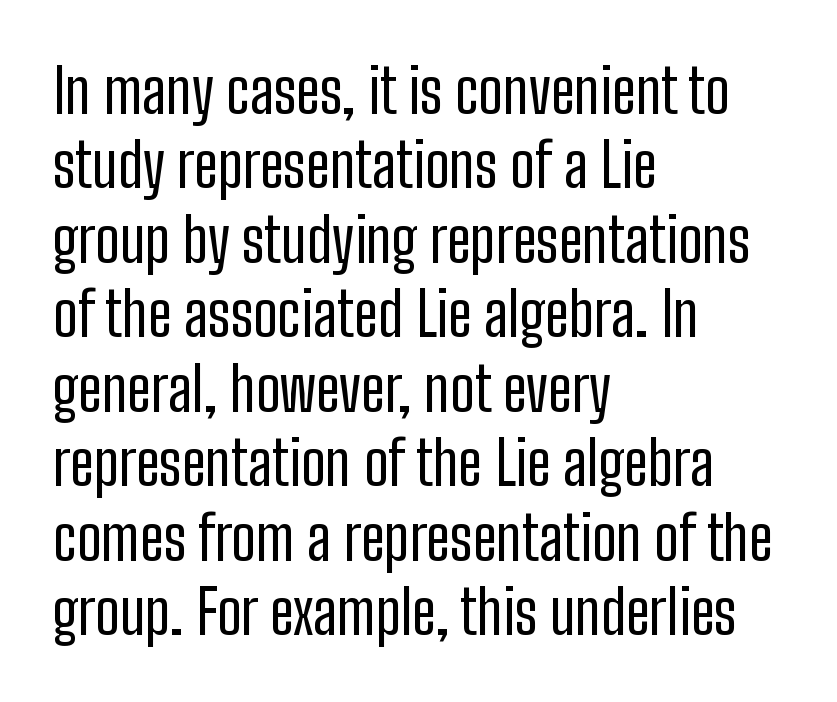
{"serif": "no", "italic": "no", "bold": "no", "weight": "regular", "width": "condensed", "stroke_contrast": "low", "x_height": "medium", "monospaced": "no", "underline": "no", "align": "left", "line_spacing_ratio": 1.22, "letter_spacing": "normal", "letter_spacing_em": 0.0, "glyph_px": 61}
